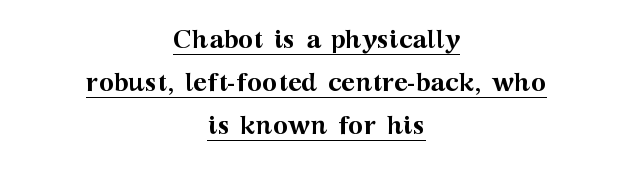
{"italic": "no", "bold": "yes", "underline": "yes", "align": "center", "line_spacing": "normal", "line_spacing_ratio": 1.65, "letter_spacing": "normal", "letter_spacing_em": 0.0, "glyph_px": 26}
